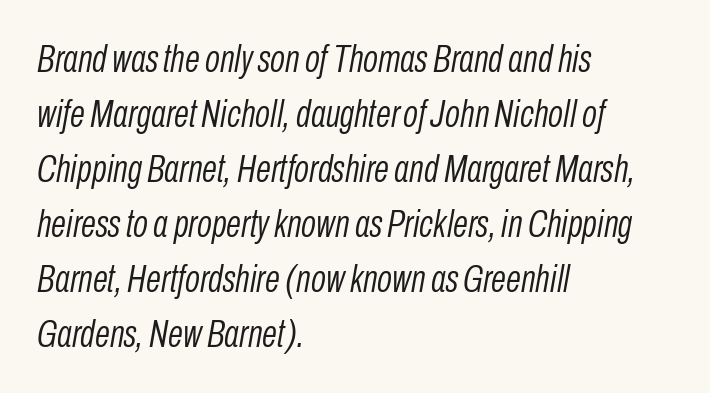
{"italic": "yes", "lean": "right", "slant_degrees": 10, "bold": "no", "weight": "light", "width": "condensed", "stroke_contrast": "low", "x_height": "medium", "monospaced": "no", "underline": "no", "align": "left", "line_spacing": "normal", "line_spacing_ratio": 1.41, "letter_spacing": "normal", "letter_spacing_em": 0.0, "glyph_px": 39}
